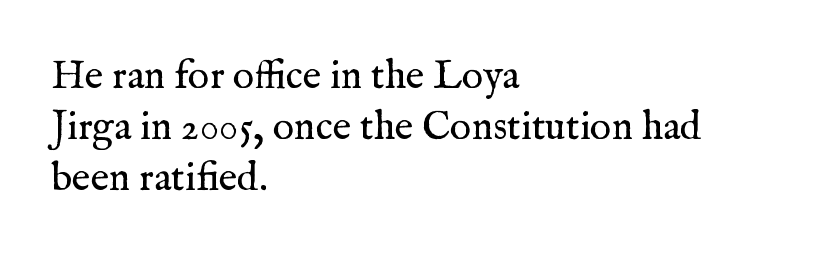
The image shows 40 px regular-weight serif type, upright; set left-aligned, normal line spacing (1.28x), normal letter spacing, not underlined; medium stroke contrast and a medium x-height.
